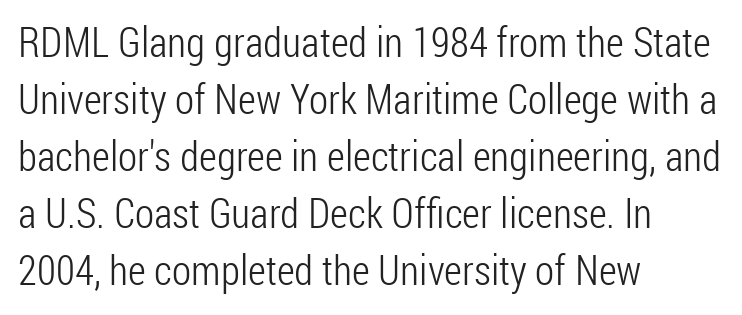
This rendering features lettering with no underline. In CSS terms this would be text-align: left. Note: no serifs on the glyphs. Observe the ordinary spacing: letters are neighbours, not strangers. Heaviness? Minimal to ordinary, like unemphasized prose. Normally led — the rows are evenly, conventionally spaced.
